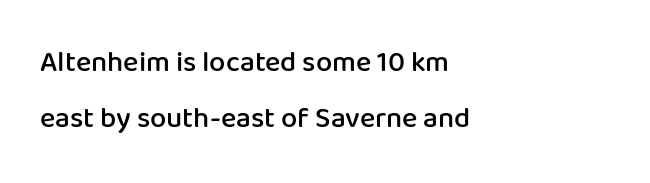
Q: Is the text bold? A: Semi-bold.
Q: Is the text italic (slanted)? A: No, it is upright.
Q: Is the typeface a serif or a sans-serif typeface? A: Sans-serif.
Q: Is the text underlined? A: No.
Q: How is the paragraph aligned? A: Left-aligned.
Q: Is the spacing between letters normal or unusually wide? A: Normal.
Q: Is the spacing between lines tight, normal or loose? A: Loose.
Q: Width (condensed, normal, or wide)? A: Normal.
Q: Stroke contrast? A: Low.
Q: x-height? A: Medium.
Q: Monospaced? A: No.
